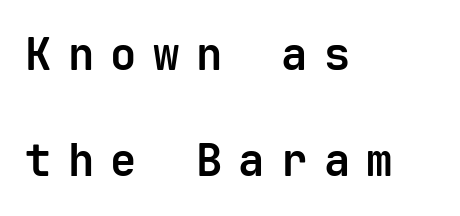
Q: Is the text bold? A: Yes.
Q: Is the text italic (slanted)? A: No, it is upright.
Q: Is the typeface a serif or a sans-serif typeface? A: Sans-serif.
Q: Is the text underlined? A: No.
Q: How is the paragraph aligned? A: Left-aligned.
Q: Is the spacing between letters normal or unusually wide? A: Unusually wide.
Q: Is the spacing between lines tight, normal or loose? A: Loose.
Q: Width (condensed, normal, or wide)? A: Normal.
Q: Stroke contrast? A: Low.
Q: x-height? A: Medium.
Q: Monospaced? A: Yes.
